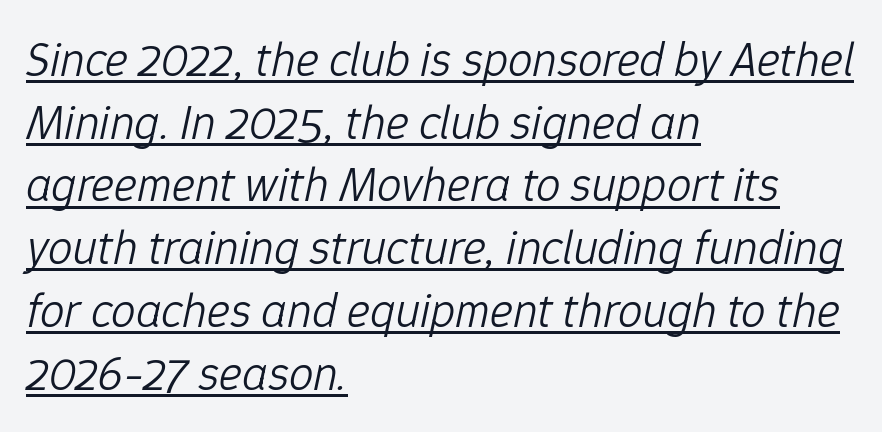
Is this a heavy cut? Hardly; it is regular or lighter. The vertical gap from one line to the next is medium. The words here are underlined. No extra tracking has been applied to these lines. Does the lettering tilt? It does — this is italic. The lines in this sample share a left origin and differ only in where they stop.
